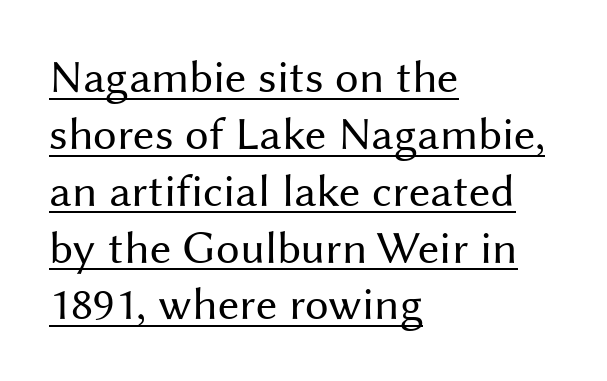
The image shows 47 px regular-weight sans-serif type, upright; set left-aligned, line spacing 1.21x, normal letter spacing, underlined; medium stroke contrast and a medium x-height.
